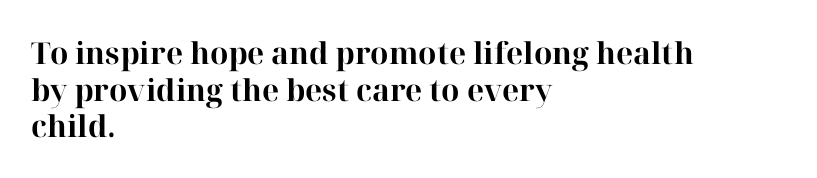
{"serif": "yes", "italic": "no", "bold": "yes", "weight": "bold", "width": "normal", "stroke_contrast": "high", "x_height": "medium", "monospaced": "no", "underline": "no", "align": "left", "line_spacing_ratio": 1.22, "letter_spacing": "normal", "letter_spacing_em": 0.0, "glyph_px": 30}
